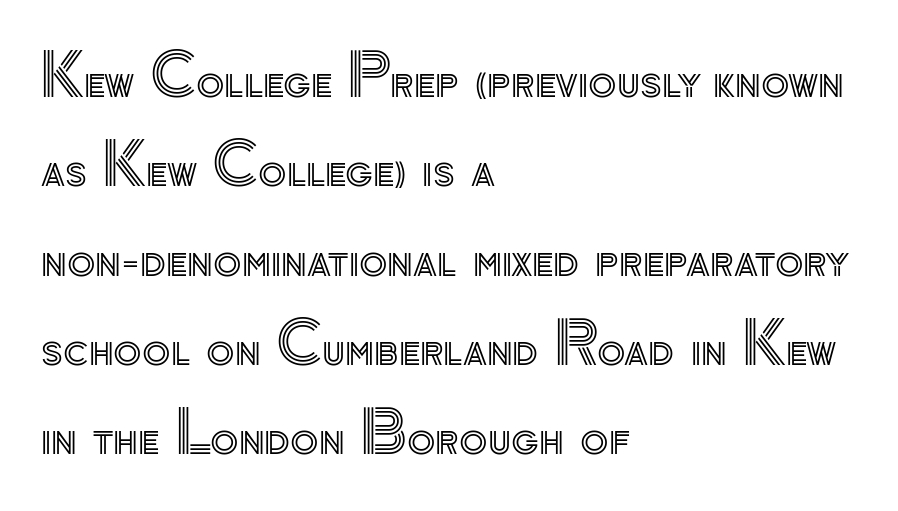
Line spacing here is normal. Note the varied advance widths — an 'i' is clearly narrower than an 'm'. The space directly below the letters is spotless. This rendering uses left alignment, leaving the right contour irregular. Letter spacing: default. Notice how the stems are strictly vertical — no italics here.
